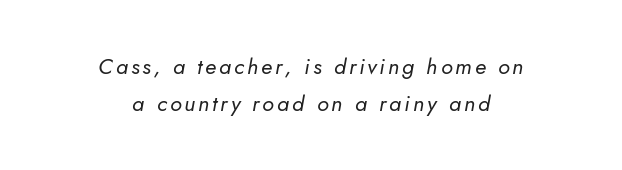
{"italic": "yes", "lean": "right", "slant_degrees": 5, "bold": "no", "underline": "no", "align": "center", "line_spacing": "normal", "line_spacing_ratio": 1.68, "glyph_px": 22}
